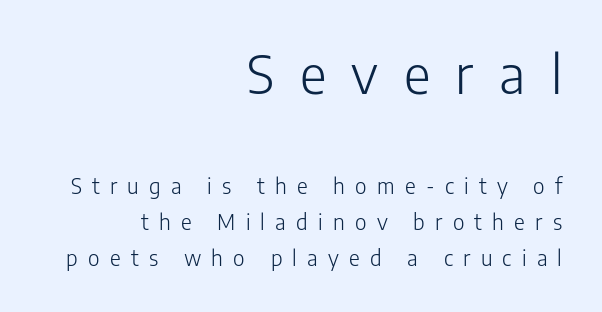
Q: Is the text bold? A: No.
Q: Is the text italic (slanted)? A: No, it is upright.
Q: Is the typeface a serif or a sans-serif typeface? A: Sans-serif.
Q: Is the text underlined? A: No.
Q: How is the paragraph aligned? A: Right-aligned.
Q: Is the spacing between letters normal or unusually wide? A: Unusually wide.
Q: Which block of text is set in a larger size, the first (top) or the second (bottom)? A: The first (top) one.
Q: Width (condensed, normal, or wide)? A: Normal.
Q: Stroke contrast? A: Low.
Q: x-height? A: Medium.
Q: Monospaced? A: No.
